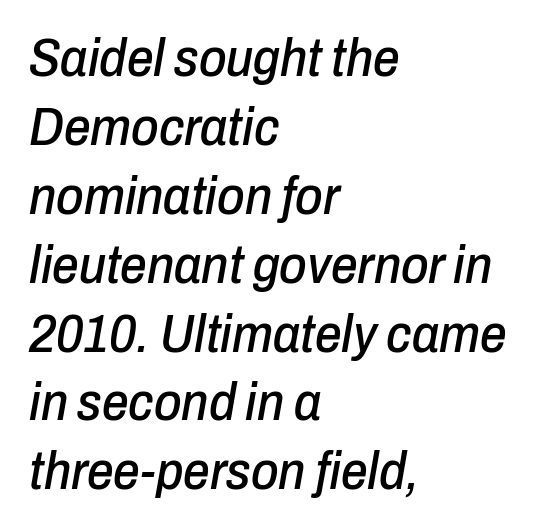
The image shows 53 px condensed type, italic (leaning right); set left-aligned, normal line spacing (1.3x), normal letter spacing, not underlined; low stroke contrast and a medium x-height.
